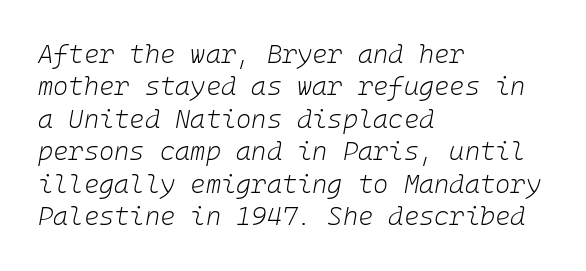
The image shows 26 px text type, italic (leaning right); set left-aligned, normal line spacing (1.25x), normal letter spacing, not underlined.
